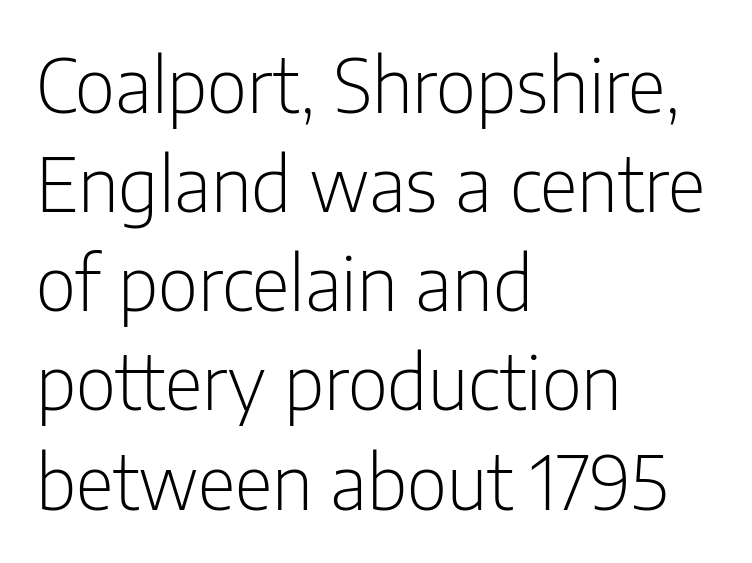
{"serif": "no", "italic": "no", "bold": "no", "weight": "light", "width": "condensed", "stroke_contrast": "low", "x_height": "medium", "monospaced": "no", "underline": "no", "align": "left", "line_spacing": "normal", "line_spacing_ratio": 1.34, "letter_spacing": "normal", "letter_spacing_em": 0.0, "glyph_px": 74}
